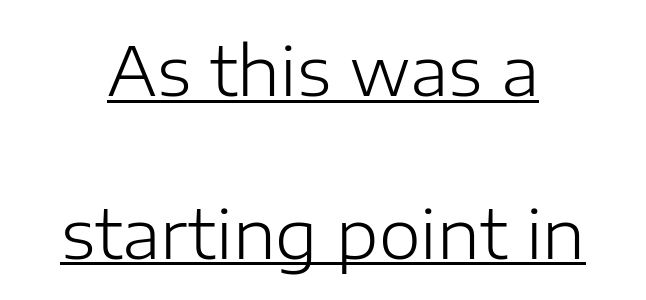
{"serif": "no", "italic": "no", "bold": "no", "weight": "light", "width": "normal", "stroke_contrast": "low", "x_height": "medium", "monospaced": "no", "underline": "yes", "line_spacing": "loose", "line_spacing_ratio": 2.43, "letter_spacing": "normal", "letter_spacing_em": 0.0, "glyph_px": 67}
